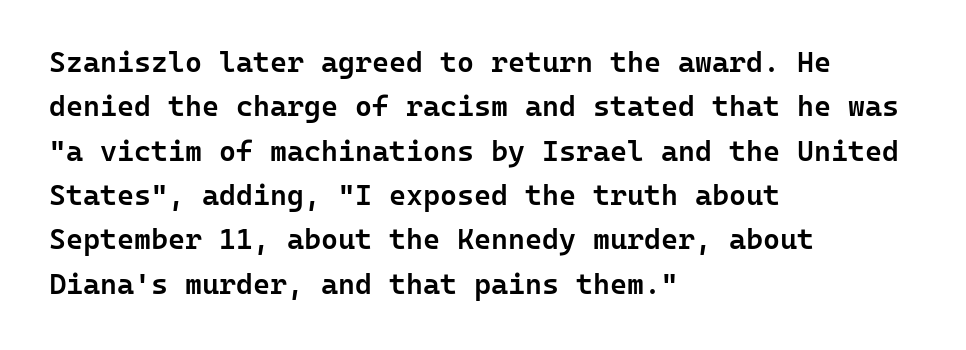
Q: Is the text bold? A: Semi-bold.
Q: Is the text italic (slanted)? A: No, it is upright.
Q: Is the typeface a serif or a sans-serif typeface? A: Sans-serif.
Q: Is the text underlined? A: No.
Q: How is the paragraph aligned? A: Left-aligned.
Q: Is the spacing between letters normal or unusually wide? A: Normal.
Q: Is the spacing between lines tight, normal or loose? A: Normal.
Q: Width (condensed, normal, or wide)? A: Normal.
Q: Stroke contrast? A: Low.
Q: x-height? A: Medium.
Q: Monospaced? A: Yes.
